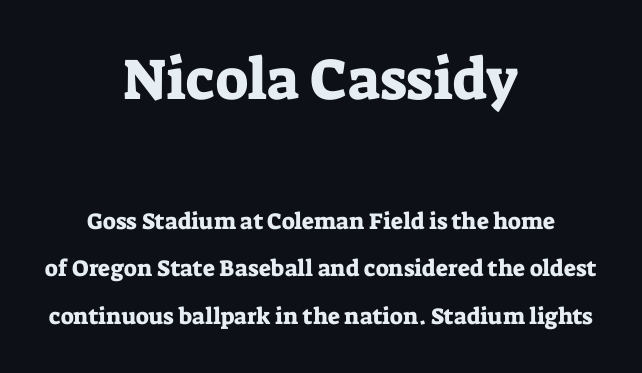
In terms of letterspacing, this is plain default setting. The gap between lines stays unmarked. Which chunk is bigger? The first one — the top block dwarfs the bottom. Horizontally, the lines are justified to the midpoint only.
